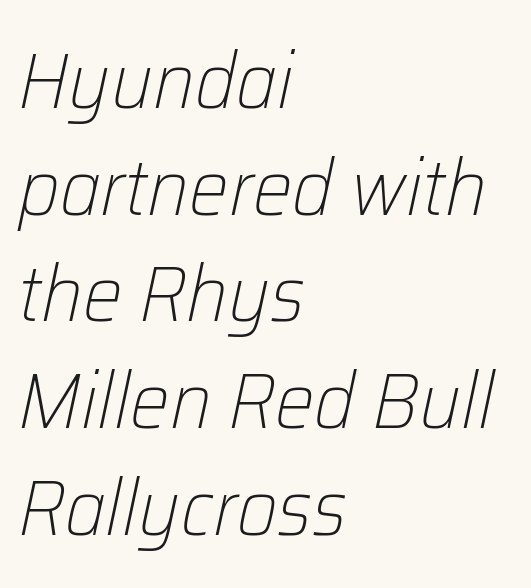
No extra ink here — the face is not bold. Letter spacing: default. This is oblique type, the kind used for emphasis or titles. Each row of text sits above clean, open space. Varying glyph widths throughout — classic text-font behaviour.
